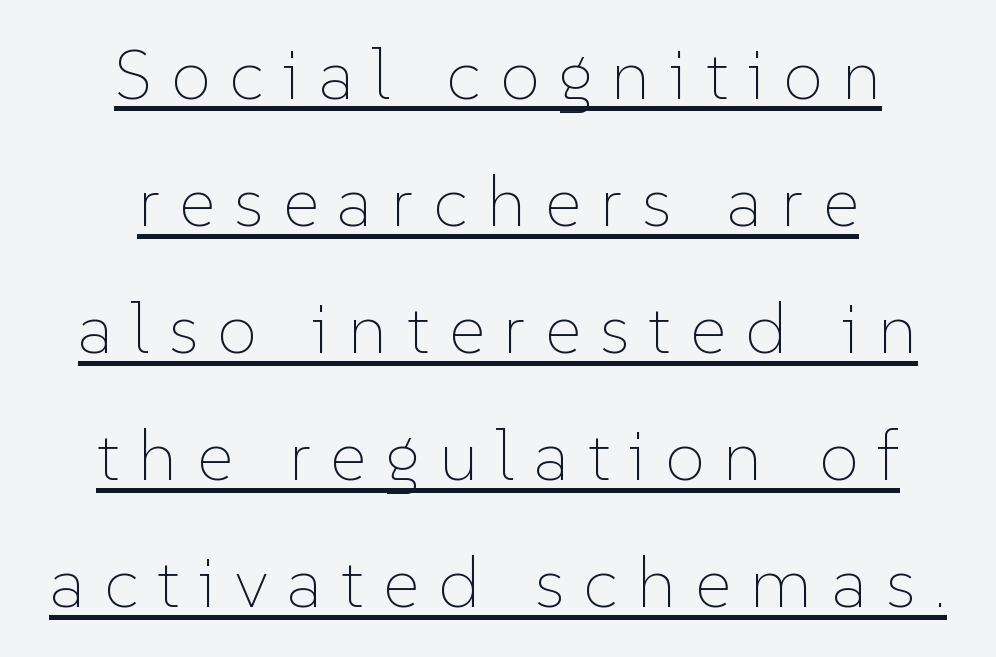
The image shows 71 px thin type, upright; set centered, line spacing 1.79x, unusually wide letter spacing (+0.27 em), underlined; low stroke contrast and a medium x-height.
